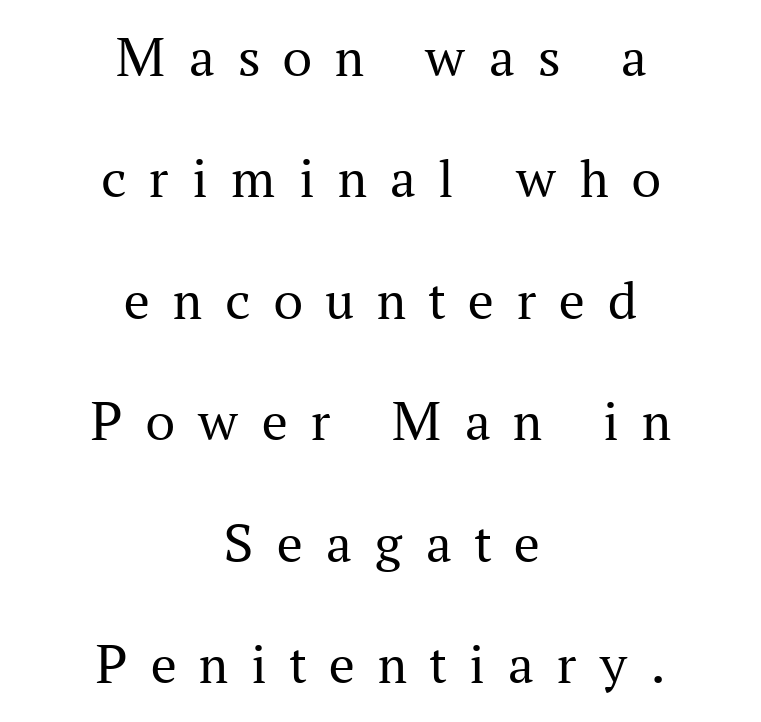
The image shows 57 px regular-weight serif type, upright; set centered, loose line spacing (2.13x), unusually wide letter spacing (+0.41 em), not underlined; medium stroke contrast and a medium x-height.
